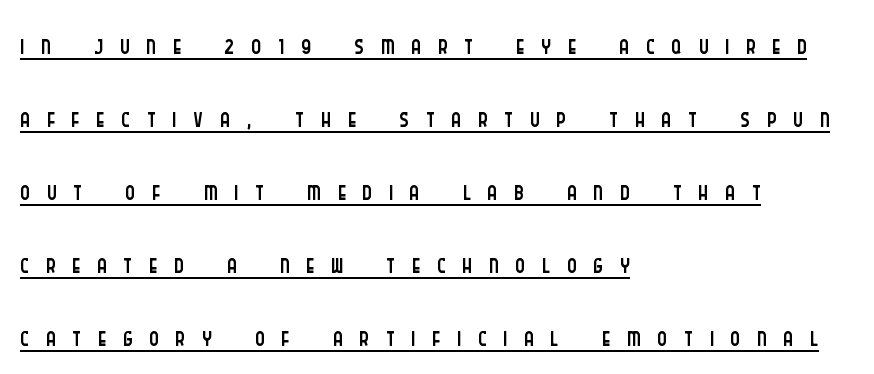
Q: Is the text bold? A: No.
Q: Is the text italic (slanted)? A: No, it is upright.
Q: Is the typeface a serif or a sans-serif typeface? A: Sans-serif.
Q: Is the text underlined? A: Yes.
Q: How is the paragraph aligned? A: Left-aligned.
Q: Is the spacing between letters normal or unusually wide? A: Unusually wide.
Q: Is the spacing between lines tight, normal or loose? A: Loose.
Q: Width (condensed, normal, or wide)? A: Condensed.
Q: Stroke contrast? A: Low.
Q: x-height? A: Large.
Q: Monospaced? A: No.
